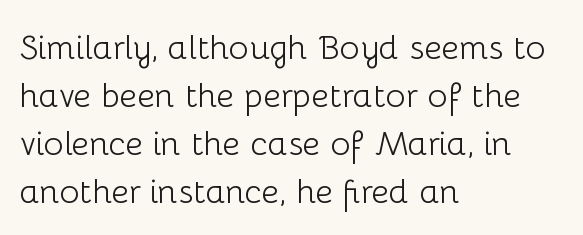
{"serif": "no", "italic": "no", "bold": "no", "weight": "light", "width": "normal", "stroke_contrast": "low", "x_height": "medium", "monospaced": "no", "underline": "no", "align": "left", "line_spacing": "normal", "line_spacing_ratio": 1.41, "letter_spacing": "normal", "letter_spacing_em": 0.0, "glyph_px": 34}
